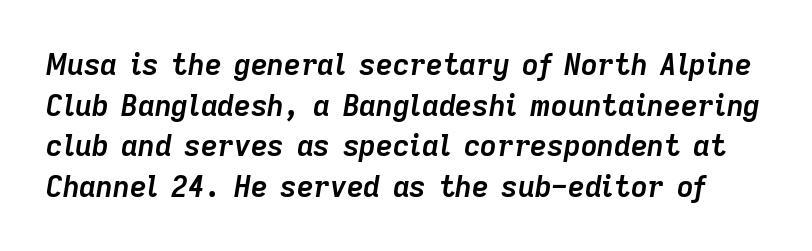
The image shows 29 px semibold type, italic (leaning right); set normal line spacing (1.4x), normal letter spacing, not underlined; low stroke contrast and a medium x-height.
